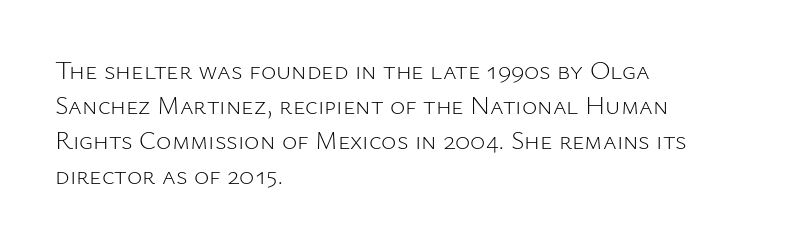
Q: Is the text bold? A: No.
Q: Is the text italic (slanted)? A: No, it is upright.
Q: Is the text underlined? A: No.
Q: How is the paragraph aligned? A: Left-aligned.
Q: Is the spacing between letters normal or unusually wide? A: Normal.
Q: Is the spacing between lines tight, normal or loose? A: Normal.
